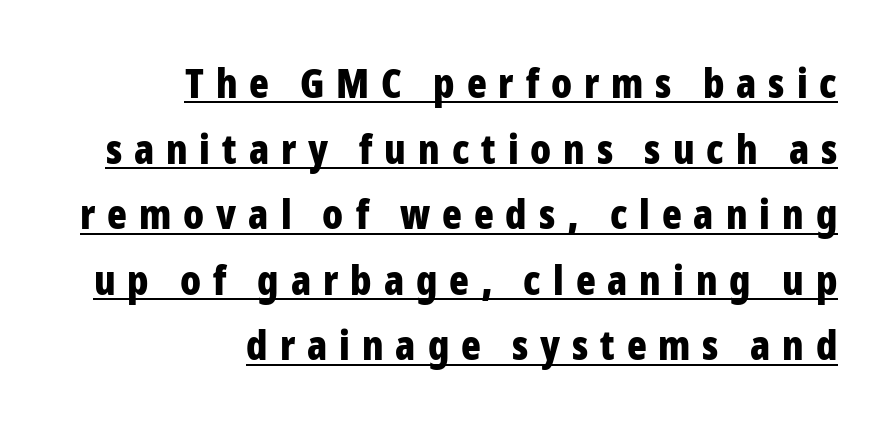
{"serif": "no", "italic": "no", "bold": "yes", "weight": "bold", "width": "condensed", "stroke_contrast": "low", "x_height": "medium", "monospaced": "no", "underline": "yes", "align": "right", "line_spacing": "normal", "line_spacing_ratio": 1.6, "letter_spacing": "wide", "letter_spacing_em": 0.29, "glyph_px": 41}
